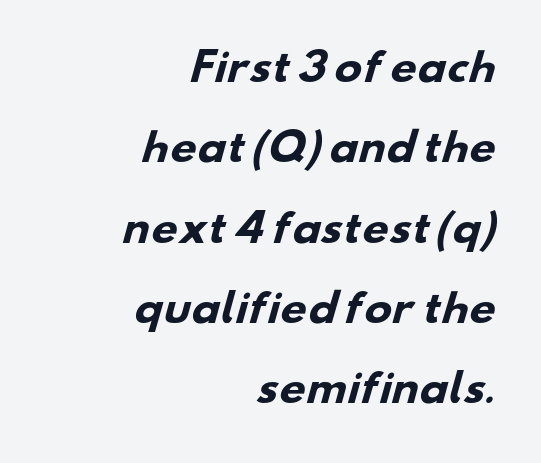
Q: Is the text bold? A: Yes.
Q: Is the typeface a serif or a sans-serif typeface? A: Sans-serif.
Q: Is the text underlined? A: No.
Q: How is the paragraph aligned? A: Right-aligned.
Q: Is the spacing between letters normal or unusually wide? A: Normal.
Q: Is the spacing between lines tight, normal or loose? A: Loose.
Q: Width (condensed, normal, or wide)? A: Wide.
Q: Stroke contrast? A: Low.
Q: x-height? A: Small.
Q: Monospaced? A: No.
